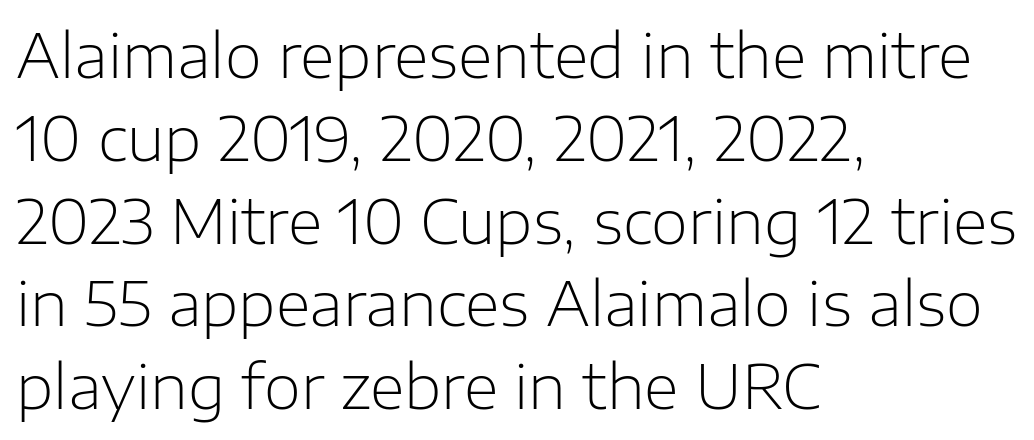
Q: Is the text bold? A: No.
Q: Is the text italic (slanted)? A: No, it is upright.
Q: Is the typeface a serif or a sans-serif typeface? A: Sans-serif.
Q: Is the text underlined? A: No.
Q: How is the paragraph aligned? A: Left-aligned.
Q: Is the spacing between letters normal or unusually wide? A: Normal.
Q: Is the spacing between lines tight, normal or loose? A: Normal.
Q: Width (condensed, normal, or wide)? A: Normal.
Q: Stroke contrast? A: Low.
Q: x-height? A: Medium.
Q: Monospaced? A: No.
